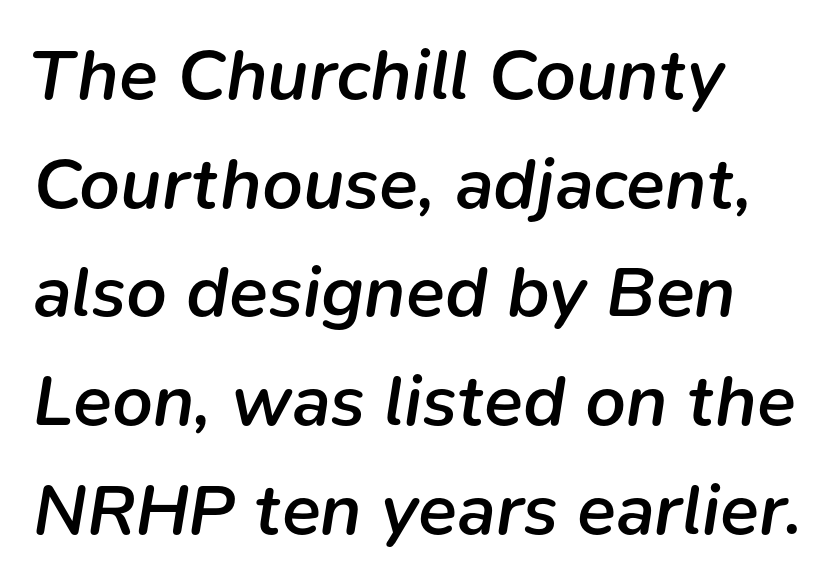
Q: Is the text bold? A: Semi-bold.
Q: Is the text italic (slanted)? A: Yes, it leans right by about 9 degrees.
Q: Is the text underlined? A: No.
Q: How is the paragraph aligned? A: Left-aligned.
Q: Is the spacing between letters normal or unusually wide? A: Normal.
Q: Is the spacing between lines tight, normal or loose? A: Normal.
Q: Width (condensed, normal, or wide)? A: Normal.
Q: Stroke contrast? A: Low.
Q: x-height? A: Medium.
Q: Monospaced? A: No.
